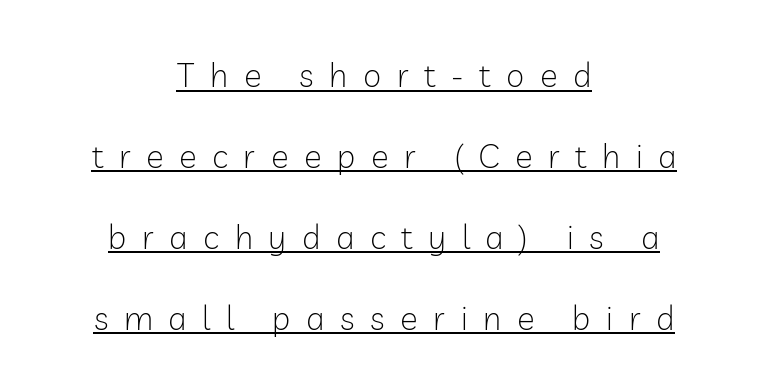
The image shows 33 px light sans-serif type, upright; set centered, loose line spacing (2.45x), unusually wide letter spacing (+0.47 em), underlined; low stroke contrast and a medium x-height.
